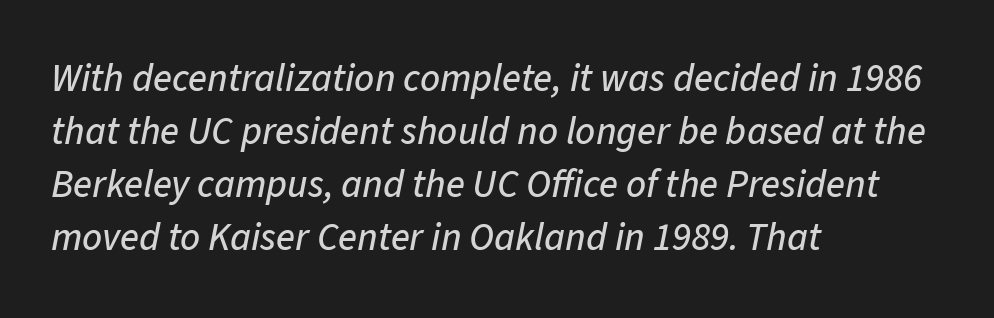
{"italic": "yes", "lean": "right", "slant_degrees": 11, "width": "normal", "stroke_contrast": "low", "x_height": "medium", "monospaced": "no", "underline": "no", "align": "left", "line_spacing": "normal", "line_spacing_ratio": 1.36, "letter_spacing": "normal", "letter_spacing_em": 0.0, "glyph_px": 39}
